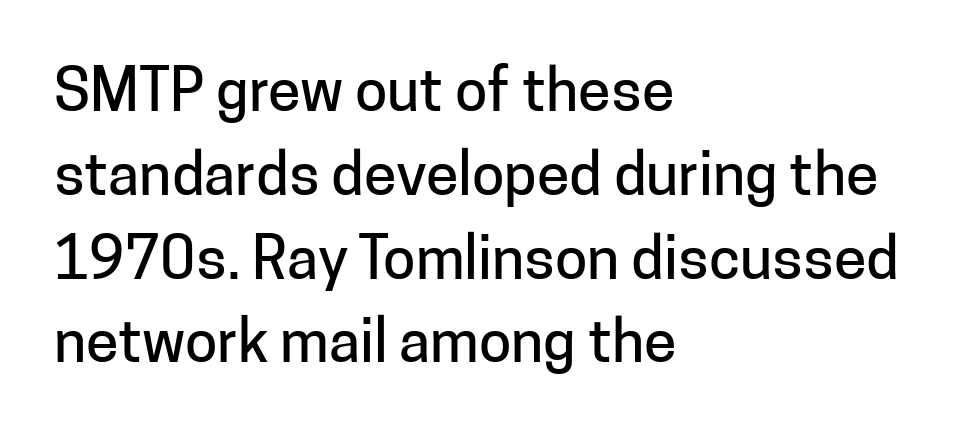
The image shows 59 px sans-serif type, upright; set left-aligned, normal line spacing (1.42x), normal letter spacing, not underlined; low stroke contrast and a medium x-height.
